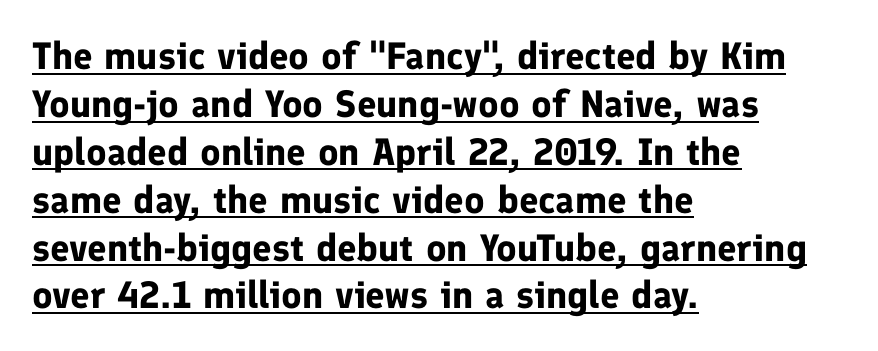
{"serif": "no", "italic": "no", "bold": "yes", "weight": "bold", "width": "normal", "stroke_contrast": "low", "x_height": "medium", "monospaced": "no", "underline": "yes", "align": "left", "line_spacing": "normal", "line_spacing_ratio": 1.26, "letter_spacing": "normal", "letter_spacing_em": 0.0, "glyph_px": 38}
